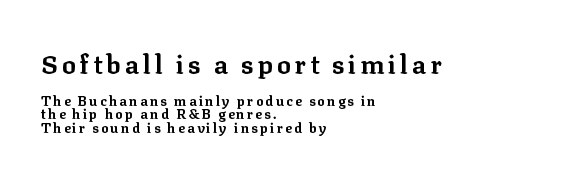
Q: Is the text bold? A: Yes.
Q: Is the text italic (slanted)? A: No, it is upright.
Q: Is the text underlined? A: No.
Q: How is the paragraph aligned? A: Left-aligned.
Q: Is the spacing between lines tight, normal or loose? A: Tight.
Q: Which block of text is set in a larger size, the first (top) or the second (bottom)? A: The first (top) one.
